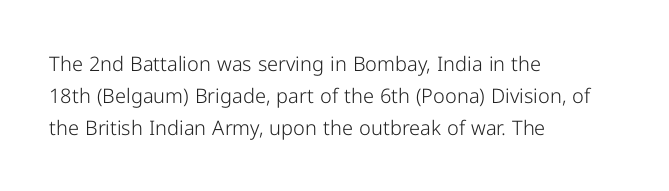
This is not heavy type; no bold has been used. Tracking here is standard; glyphs follow each other at the usual distance. Horizontal bands of white between lines are of average thickness. Underlining? Definitely not there. A student would call this left alignment; a typographer would say flush left, rag right.
